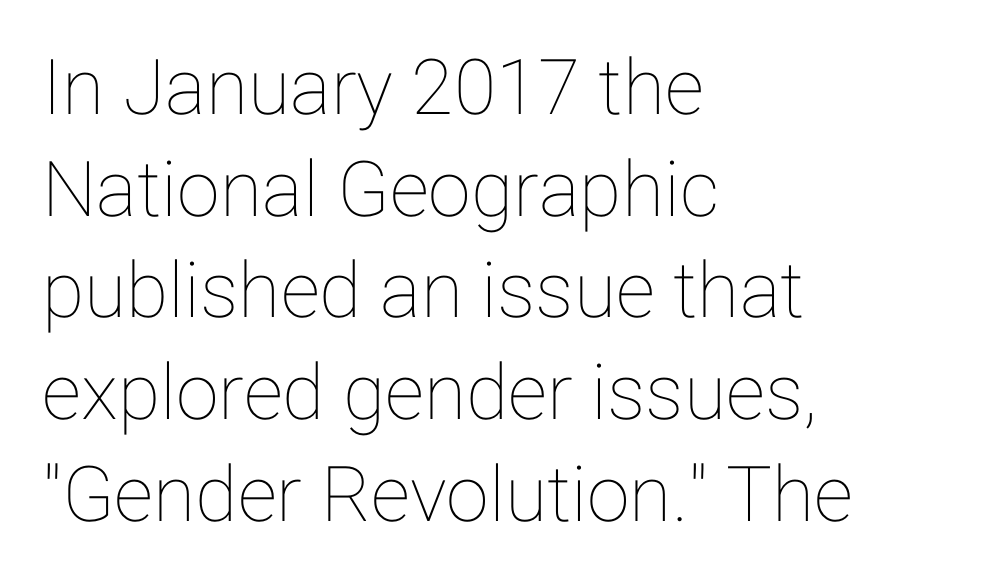
Q: Is the text italic (slanted)? A: No, it is upright.
Q: Is the text underlined? A: No.
Q: How is the paragraph aligned? A: Left-aligned.
Q: Is the spacing between letters normal or unusually wide? A: Normal.
Q: Is the spacing between lines tight, normal or loose? A: Normal.
Q: Width (condensed, normal, or wide)? A: Normal.
Q: Stroke contrast? A: Low.
Q: x-height? A: Medium.
Q: Monospaced? A: No.
